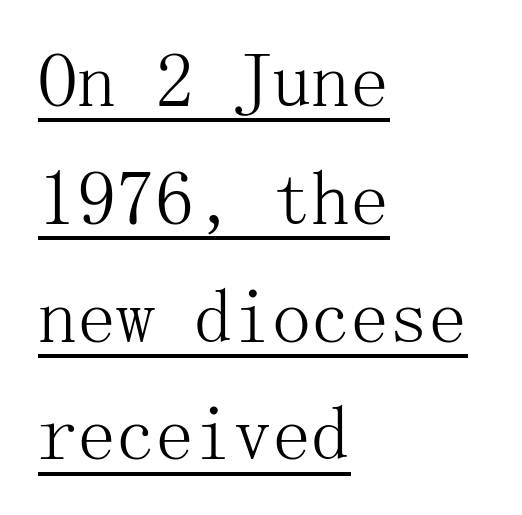
Q: Is the text bold? A: No.
Q: Is the text italic (slanted)? A: No, it is upright.
Q: Is the typeface a serif or a sans-serif typeface? A: Serif.
Q: Is the text underlined? A: Yes.
Q: How is the paragraph aligned? A: Left-aligned.
Q: Is the spacing between letters normal or unusually wide? A: Normal.
Q: Is the spacing between lines tight, normal or loose? A: Normal.
Q: Width (condensed, normal, or wide)? A: Normal.
Q: Stroke contrast? A: Medium.
Q: x-height? A: Medium.
